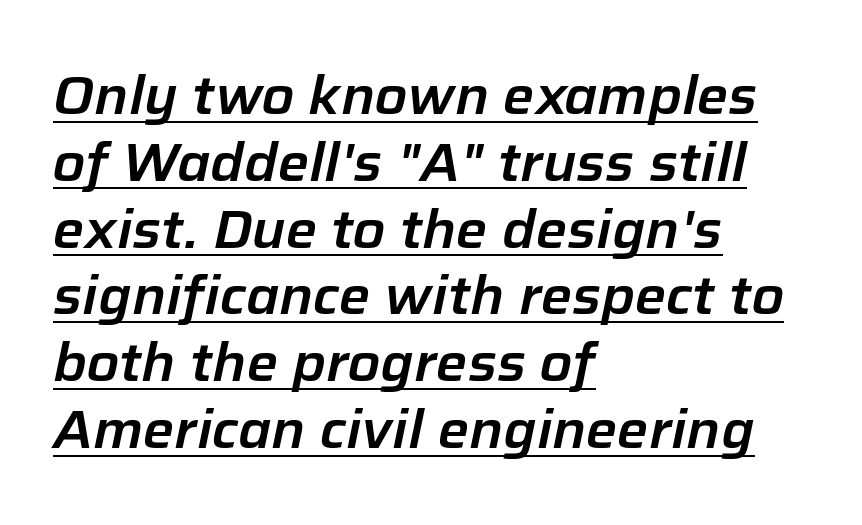
{"italic": "yes", "lean": "right", "slant_degrees": 12, "width": "normal", "stroke_contrast": "low", "x_height": "medium", "monospaced": "no", "underline": "yes", "align": "left", "line_spacing": "normal", "line_spacing_ratio": 1.26, "letter_spacing": "normal", "letter_spacing_em": 0.0, "glyph_px": 53}
